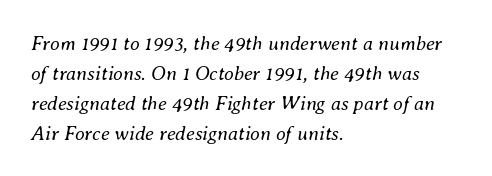
Think standard paragraph weight, or any step lighter than that. Underlining? Definitely not there. A typesetter would mark this as italic. Regarding leading, the lines here are spaced in the standard way.
